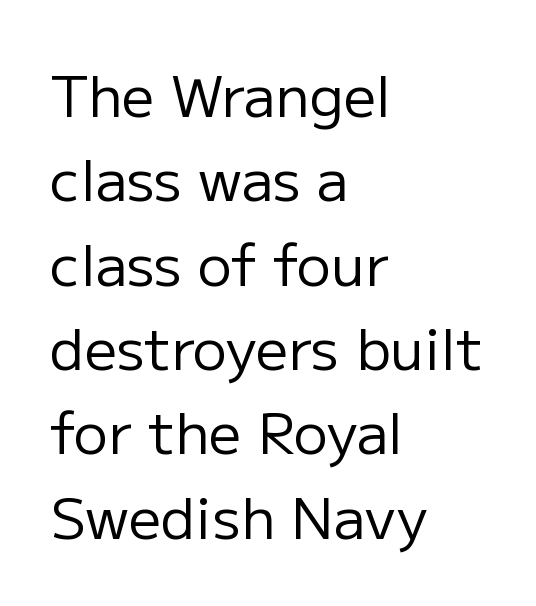
The image shows 57 px regular-weight sans-serif type, upright; set left-aligned, normal line spacing (1.48x), normal letter spacing, not underlined; low stroke contrast and a medium x-height.
